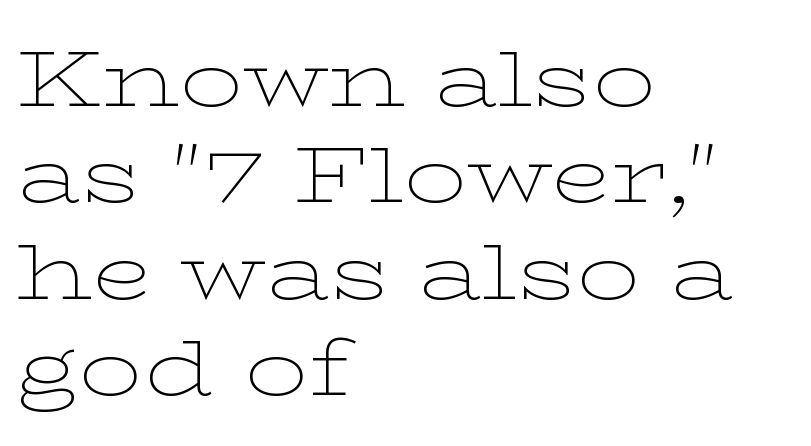
Q: Is the text bold? A: No.
Q: Is the text italic (slanted)? A: No, it is upright.
Q: Is the typeface a serif or a sans-serif typeface? A: Serif.
Q: Is the text underlined? A: No.
Q: How is the paragraph aligned? A: Left-aligned.
Q: Is the spacing between letters normal or unusually wide? A: Normal.
Q: Width (condensed, normal, or wide)? A: Wide.
Q: Stroke contrast? A: Low.
Q: x-height? A: Medium.
Q: Monospaced? A: No.
